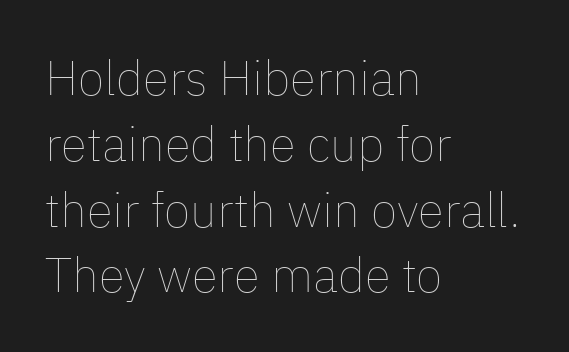
{"italic": "no", "bold": "no", "weight": "thin", "width": "normal", "stroke_contrast": "low", "x_height": "medium", "monospaced": "no", "underline": "no", "align": "left", "line_spacing": "normal", "line_spacing_ratio": 1.37, "letter_spacing": "normal", "letter_spacing_em": 0.0, "glyph_px": 48}
